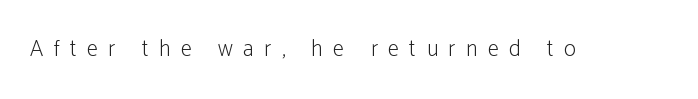
The specimen omits any rule beneath the text block's lines. The letters stand upright; this is a roman face. The cut favours lightness, reaching ordinary text weight at its darkest. The face used here is rendered with a markedly widened letterfit.
